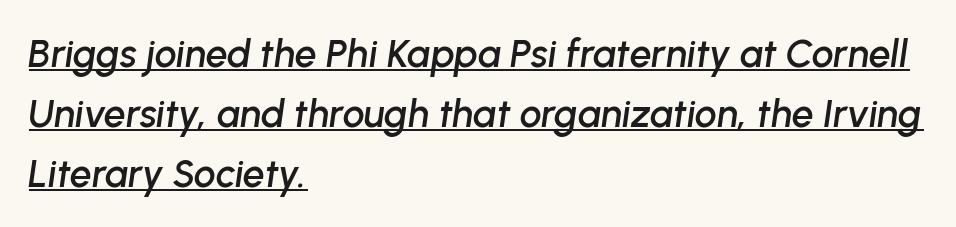
The image shows 39 px text type, italic (leaning right); set left-aligned, normal line spacing (1.54x), normal letter spacing, underlined; low stroke contrast and a medium x-height.
